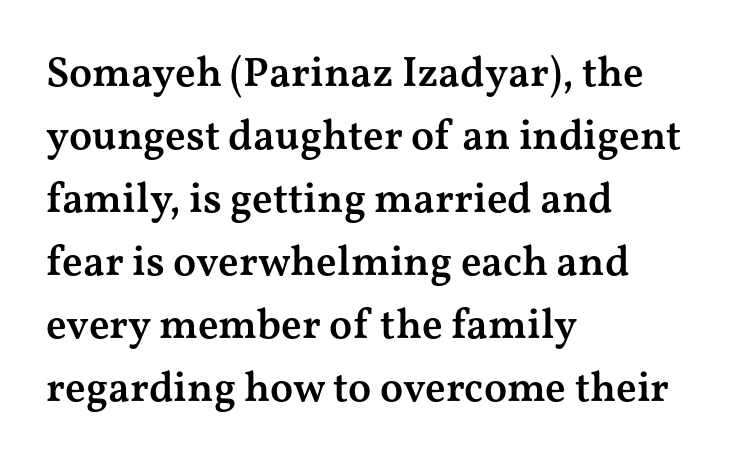
The image shows 42 px semibold, wide serif type, upright; set left-aligned, normal line spacing (1.5x), normal letter spacing, not underlined; medium stroke contrast and a medium x-height.
